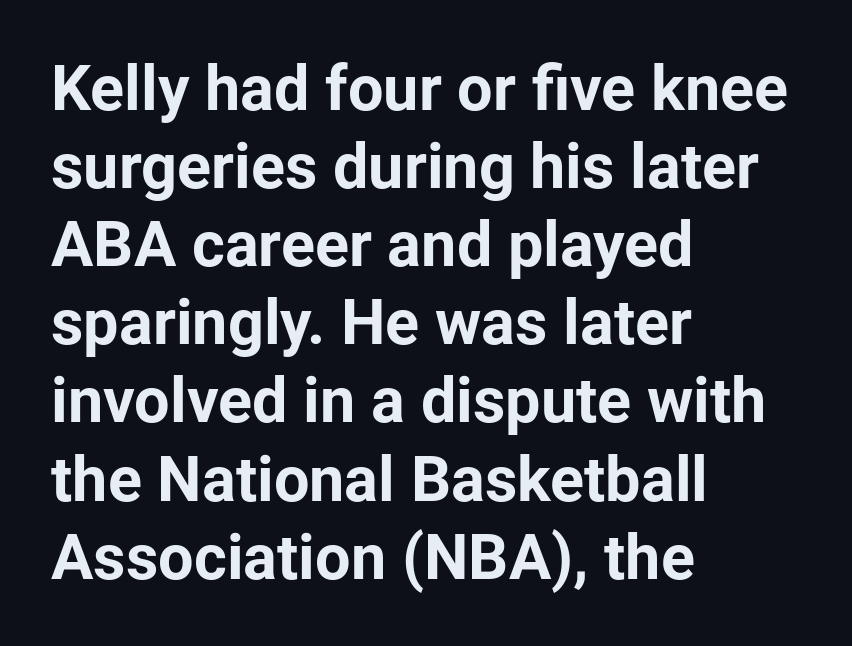
The paragraph shown leans on its left margin. The text was rendered using a sans face with plain stroke endings. The font is running at its bold setting. Vertical strokes here are truly vertical.
